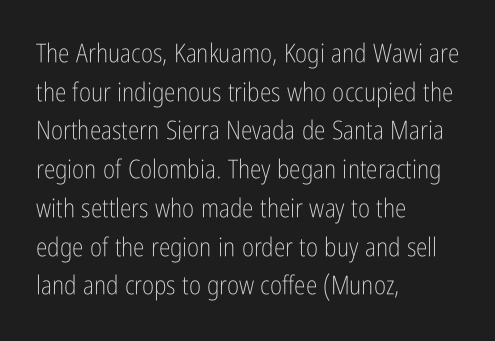
Posture: vertical. The weight tops out at a normal text grade. Words appear dense and cohesive because spacing is normal. If you drew a ruler down the left edge, every line would touch it. Line spacing here is normal. Underline: absent.
